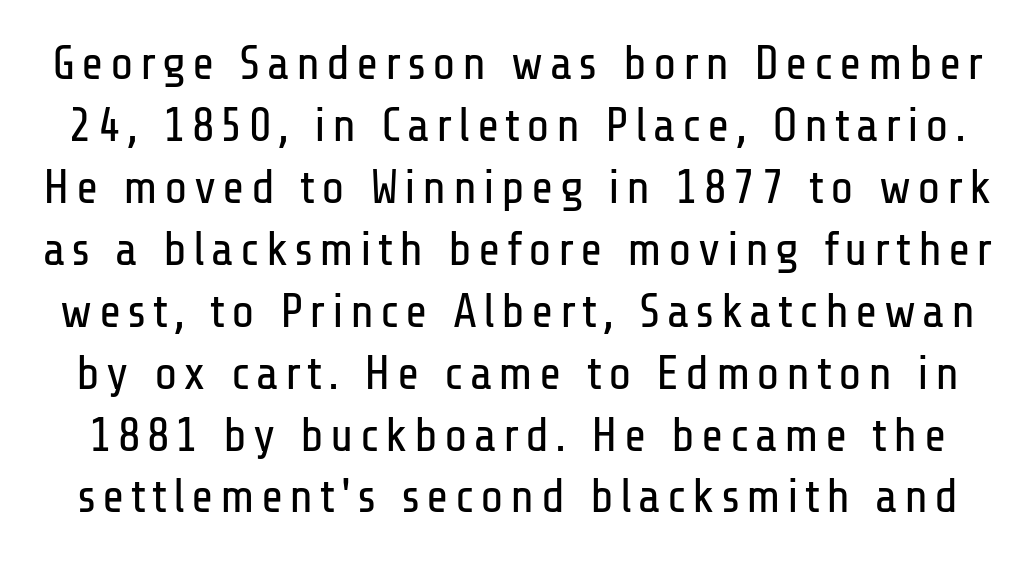
Italic? Not at all — the glyphs are vertical. Rule under the text: the space is simply empty. The passage shown is typed in a proportional face where columns would drift. The typeface chosen for these lines omits serifs. These lines sit exactly where default settings would place them.
